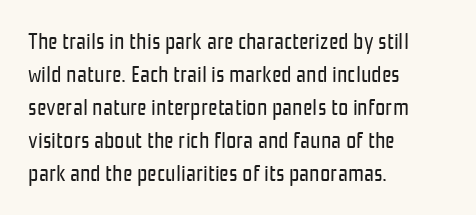
Q: Is the text bold? A: No.
Q: Is the text italic (slanted)? A: No, it is upright.
Q: Is the text underlined? A: No.
Q: How is the paragraph aligned? A: Left-aligned.
Q: Is the spacing between letters normal or unusually wide? A: Normal.
Q: Is the spacing between lines tight, normal or loose? A: Normal.
